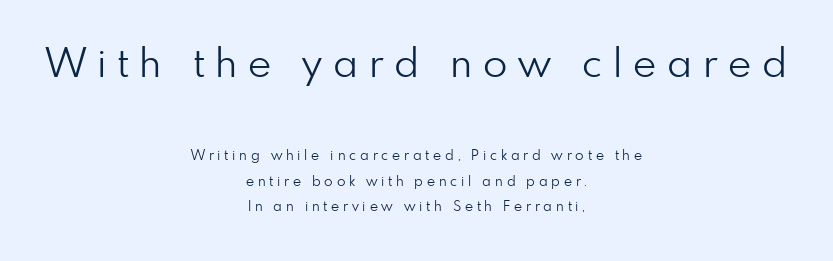
The image shows 40 px light sans-serif type, upright; set centered, line spacing 1.81x, unusually wide letter spacing (+0.27 em), not underlined; the first (top) block is 2.86x larger; low stroke contrast and a small x-height.
